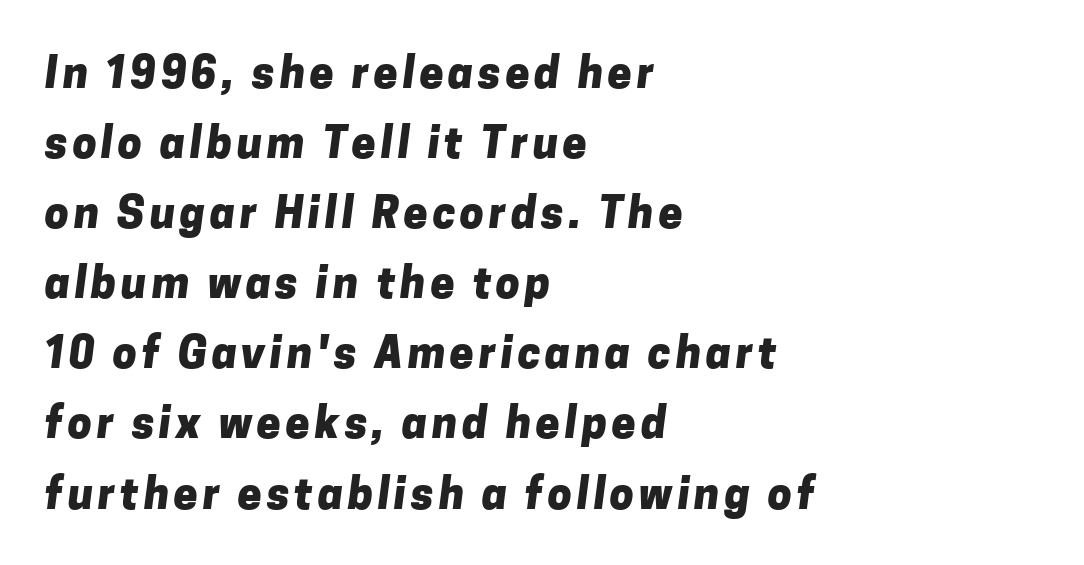
The image shows 43 px heavy sans-serif type; set left-aligned, normal line spacing (1.63x), not underlined; low stroke contrast and a medium x-height.
